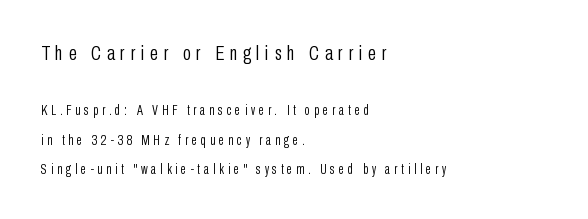
The image shows 21 px text type, upright; set left-aligned, loose line spacing (2.11x), unusually wide letter spacing (+0.27 em), not underlined; the first (top) block is 1.5x larger.
